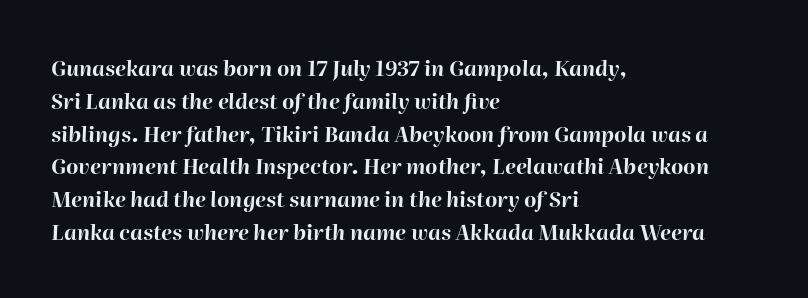
{"italic": "yes", "lean": "right", "slant_degrees": 2, "bold": "yes", "underline": "no", "align": "left", "line_spacing": "normal", "line_spacing_ratio": 1.56, "letter_spacing": "normal", "letter_spacing_em": 0.0, "glyph_px": 21}
